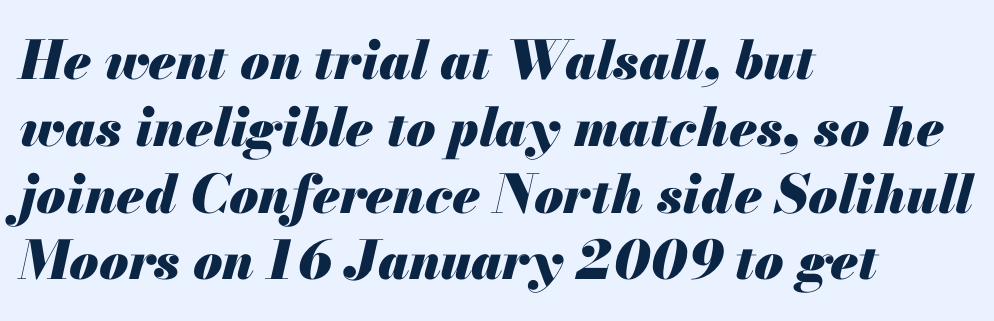
Q: Is the text bold? A: Yes.
Q: Is the text italic (slanted)? A: Yes, it leans right by about 13 degrees.
Q: Is the text underlined? A: No.
Q: How is the paragraph aligned? A: Left-aligned.
Q: Is the spacing between letters normal or unusually wide? A: Normal.
Q: Is the spacing between lines tight, normal or loose? A: Normal.
Q: Width (condensed, normal, or wide)? A: Normal.
Q: Stroke contrast? A: Medium.
Q: x-height? A: Small.
Q: Monospaced? A: No.
